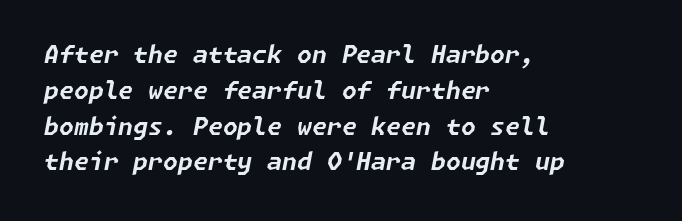
Q: Is the text bold? A: Yes.
Q: Is the text italic (slanted)? A: Yes, it leans right by about 11 degrees.
Q: Is the text underlined? A: No.
Q: How is the paragraph aligned? A: Left-aligned.
Q: Is the spacing between letters normal or unusually wide? A: Normal.
Q: Is the spacing between lines tight, normal or loose? A: Normal.
